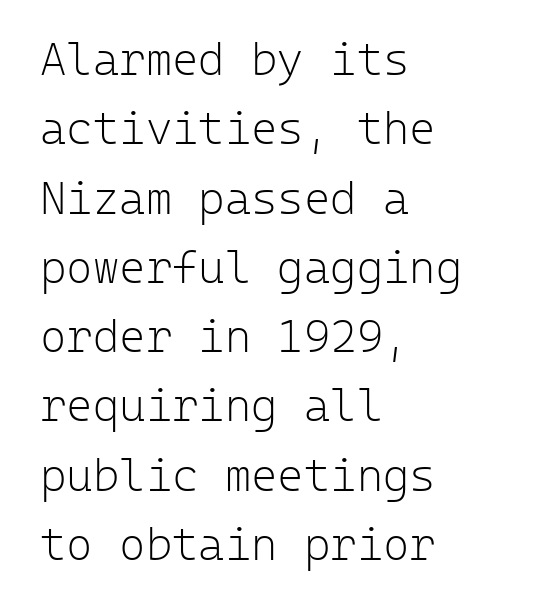
Serifs: no, the terminals of the letterforms are clean. What stands out about the letter spacing? Nothing — it is the standard amount. If you drew a ruler down the left edge, every line would touch it. You could count columns in this text — the font is strictly monospaced. Summary of weight: not heavy and not bold.
